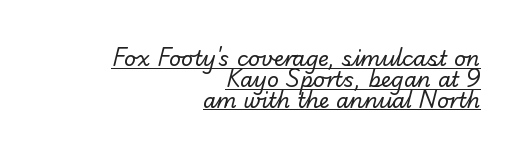
Q: Is the text bold? A: No.
Q: Is the text underlined? A: Yes.
Q: How is the paragraph aligned? A: Right-aligned.
Q: Is the spacing between letters normal or unusually wide? A: Normal.
Q: Is the spacing between lines tight, normal or loose? A: Tight.
